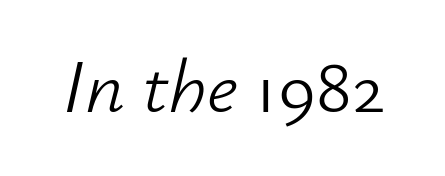
This reads as an unemphasized weight, regular at the heaviest. It's the slanting kind of type. These lines are rendered in a variable-pitch font. Spacing between characters is what you'd get straight out of the box.
